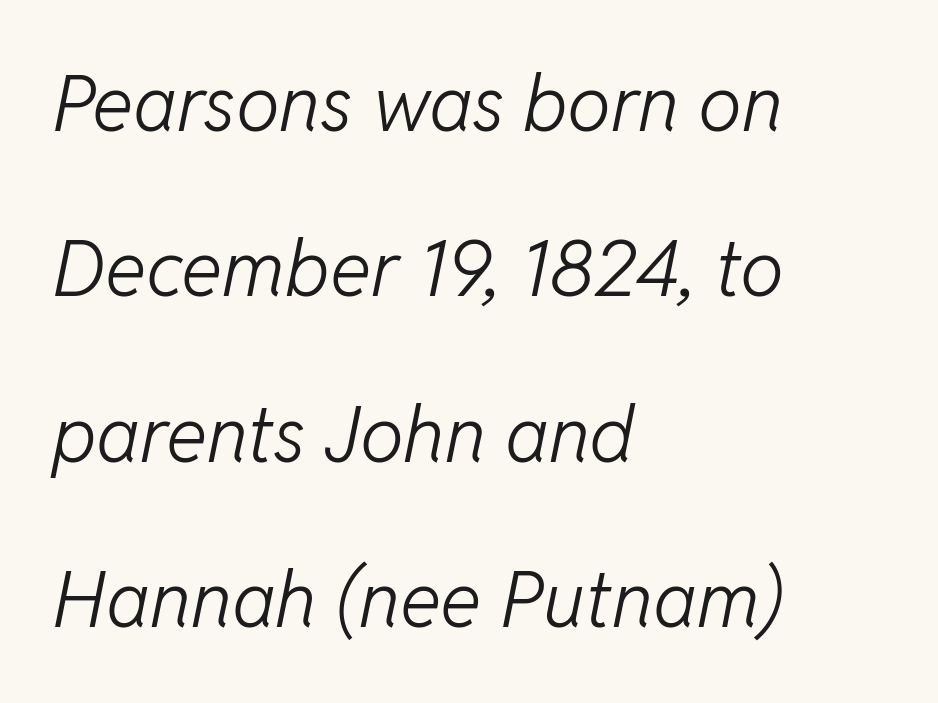
Q: Is the text bold? A: No.
Q: Is the text italic (slanted)? A: Yes, it leans right by about 11 degrees.
Q: Is the text underlined? A: No.
Q: How is the paragraph aligned? A: Left-aligned.
Q: Is the spacing between letters normal or unusually wide? A: Normal.
Q: Is the spacing between lines tight, normal or loose? A: Loose.
Q: Width (condensed, normal, or wide)? A: Normal.
Q: Stroke contrast? A: Low.
Q: x-height? A: Medium.
Q: Monospaced? A: No.
